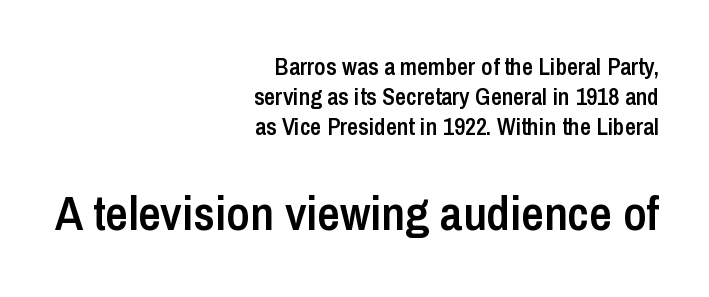
Q: Is the text bold? A: Semi-bold.
Q: Is the text italic (slanted)? A: No, it is upright.
Q: Is the typeface a serif or a sans-serif typeface? A: Sans-serif.
Q: Is the text underlined? A: No.
Q: How is the paragraph aligned? A: Right-aligned.
Q: Is the spacing between letters normal or unusually wide? A: Normal.
Q: Is the spacing between lines tight, normal or loose? A: Normal.
Q: Which block of text is set in a larger size, the first (top) or the second (bottom)? A: The second (bottom) one.
Q: Width (condensed, normal, or wide)? A: Condensed.
Q: Stroke contrast? A: Low.
Q: x-height? A: Medium.
Q: Monospaced? A: No.
